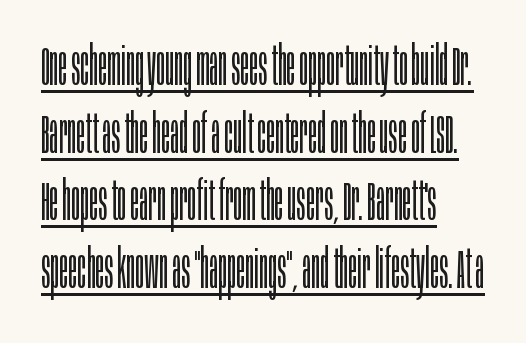
{"serif": "no", "italic": "no", "bold": "no", "weight": "light", "width": "condensed", "stroke_contrast": "low", "x_height": "large", "monospaced": "no", "underline": "yes", "align": "left", "line_spacing_ratio": 1.23, "letter_spacing": "normal", "letter_spacing_em": 0.0, "glyph_px": 55}
